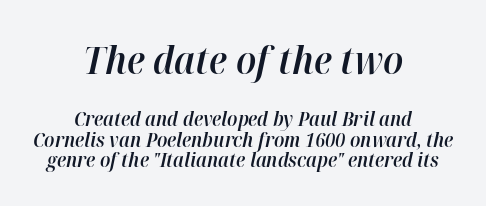
Spacing verdict: proportional, widths tailored to each character. Tracking value appears to be zero — textbook default spacing. Stems and bowls a touch heavier than normal — semibold. The emphasis by scale lands on block number one, above. In terms of leading, this rendering errs on the cramped side. Compared with ordinary roman type, these characters are visibly tilted.
